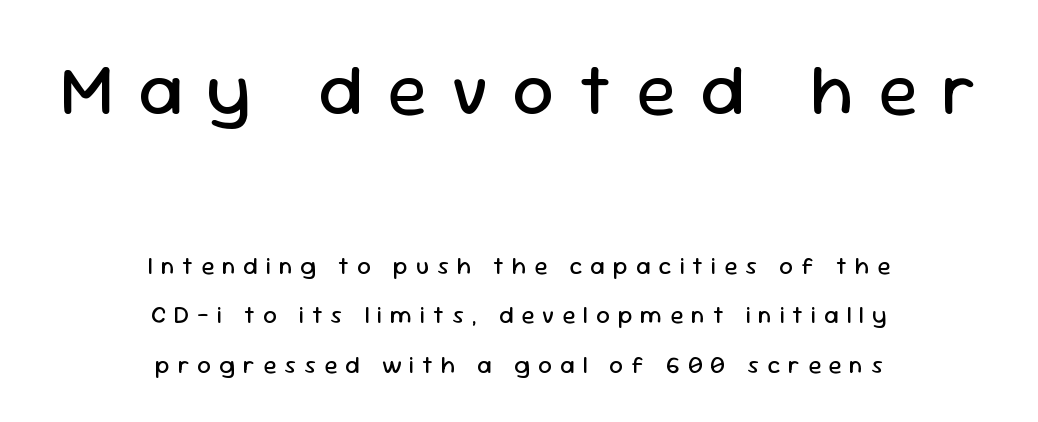
Q: Is the text bold? A: No.
Q: Is the text italic (slanted)? A: No, it is upright.
Q: Is the typeface a serif or a sans-serif typeface? A: Sans-serif.
Q: Is the text underlined? A: No.
Q: How is the paragraph aligned? A: Centered.
Q: Is the spacing between letters normal or unusually wide? A: Unusually wide.
Q: Is the spacing between lines tight, normal or loose? A: Loose.
Q: Which block of text is set in a larger size, the first (top) or the second (bottom)? A: The first (top) one.
Q: Width (condensed, normal, or wide)? A: Normal.
Q: Stroke contrast? A: Low.
Q: x-height? A: Medium.
Q: Monospaced? A: No.
